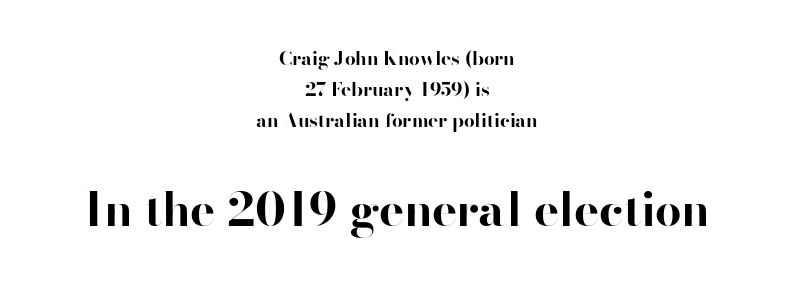
{"serif": "no", "italic": "no", "bold": "yes", "weight": "bold", "width": "normal", "stroke_contrast": "high", "x_height": "small", "monospaced": "no", "underline": "no", "align": "center", "line_spacing": "normal", "line_spacing_ratio": 1.62, "letter_spacing": "normal", "letter_spacing_em": 0.0, "larger_block": "second", "size_ratio": 2.47, "glyph_px": 47}
